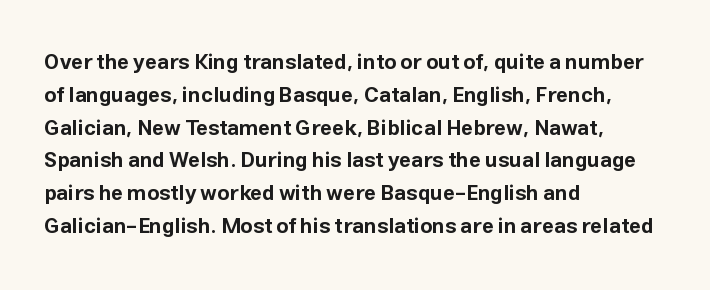
Q: Is the text bold? A: Yes.
Q: Is the text italic (slanted)? A: No, it is upright.
Q: Is the text underlined? A: No.
Q: How is the paragraph aligned? A: Left-aligned.
Q: Is the spacing between letters normal or unusually wide? A: Normal.
Q: Is the spacing between lines tight, normal or loose? A: Normal.
